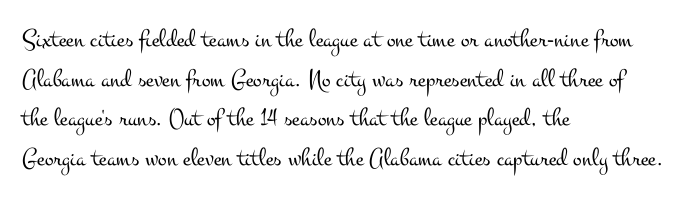
The image shows 26 px text type; set left-aligned, normal line spacing (1.52x), normal letter spacing, not underlined.
